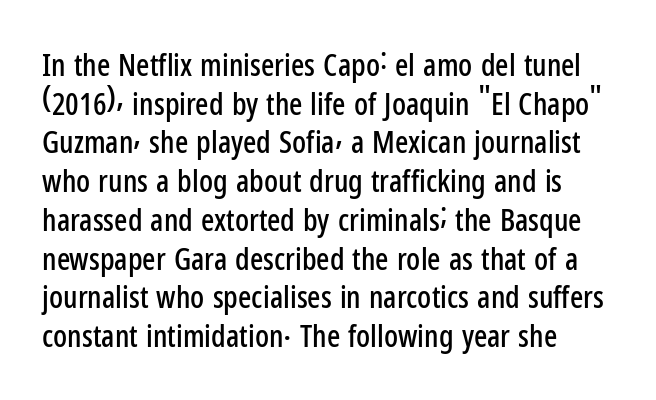
Observe the ordinary spacing: letters are neighbours, not strangers. Check under the words: just untouched page. Rows of type keep a routine distance in the vertical direction. Stroke terminals: plain, sans-serif. Character widths vary here, with narrow letters taking less room than wide ones.
